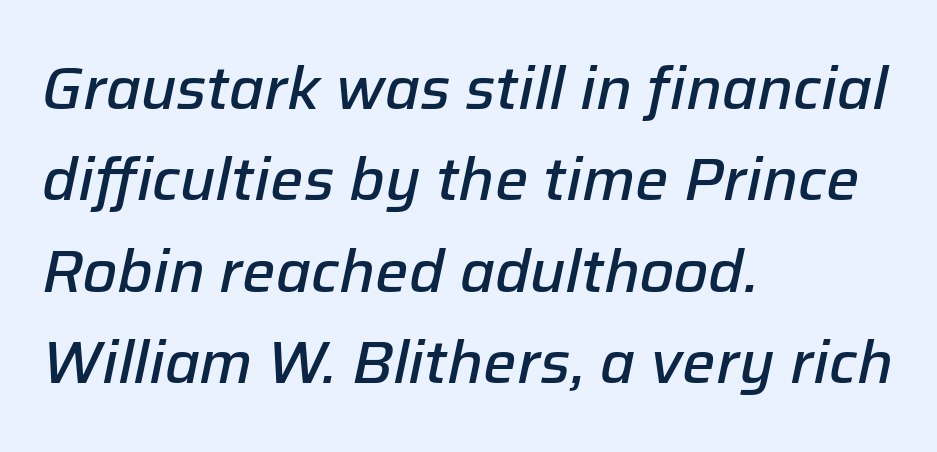
The image shows 59 px semibold type, italic (leaning right); set left-aligned, normal line spacing (1.55x), normal letter spacing, not underlined; low stroke contrast and a medium x-height.
